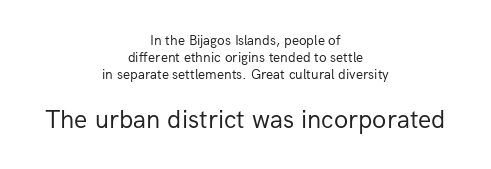
The image shows 26 px text type, upright; set centered, line spacing 1.23x, normal letter spacing, not underlined; the second (bottom) block is 1.86x larger.
